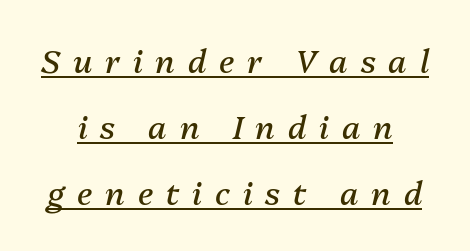
{"italic": "yes", "lean": "right", "slant_degrees": 13, "bold": "no", "weight": "regular", "width": "normal", "stroke_contrast": "medium", "x_height": "medium", "monospaced": "no", "underline": "yes", "line_spacing": "loose", "line_spacing_ratio": 2.06, "letter_spacing": "wide", "letter_spacing_em": 0.4, "glyph_px": 32}
